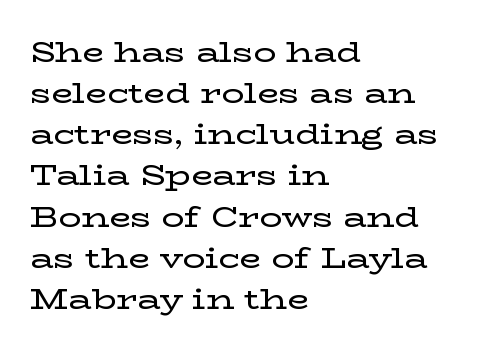
The image shows 28 px wide serif type, upright; set left-aligned, normal line spacing (1.47x), normal letter spacing, not underlined; low stroke contrast and a medium x-height.
